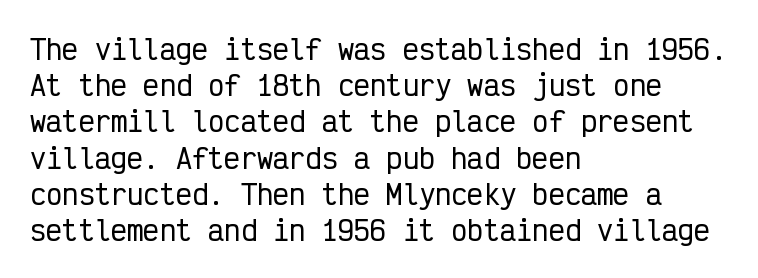
{"italic": "no", "underline": "no", "align": "left", "line_spacing": "normal", "line_spacing_ratio": 1.34, "letter_spacing": "normal", "letter_spacing_em": 0.0, "glyph_px": 27}
